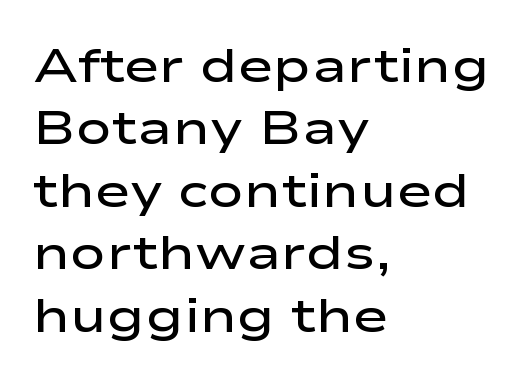
Q: Is the text bold? A: Semi-bold.
Q: Is the text italic (slanted)? A: No, it is upright.
Q: Is the typeface a serif or a sans-serif typeface? A: Sans-serif.
Q: Is the text underlined? A: No.
Q: How is the paragraph aligned? A: Left-aligned.
Q: Is the spacing between letters normal or unusually wide? A: Normal.
Q: Is the spacing between lines tight, normal or loose? A: Normal.
Q: Width (condensed, normal, or wide)? A: Wide.
Q: Stroke contrast? A: Low.
Q: x-height? A: Medium.
Q: Monospaced? A: No.
